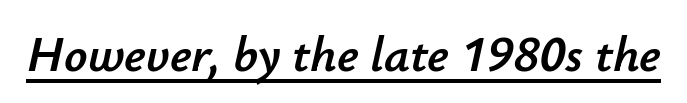
Q: Is the text italic (slanted)? A: Yes, it leans right by about 12 degrees.
Q: Is the text underlined? A: Yes.
Q: Is the spacing between letters normal or unusually wide? A: Normal.
Q: Width (condensed, normal, or wide)? A: Normal.
Q: Stroke contrast? A: Low.
Q: x-height? A: Small.
Q: Monospaced? A: No.
